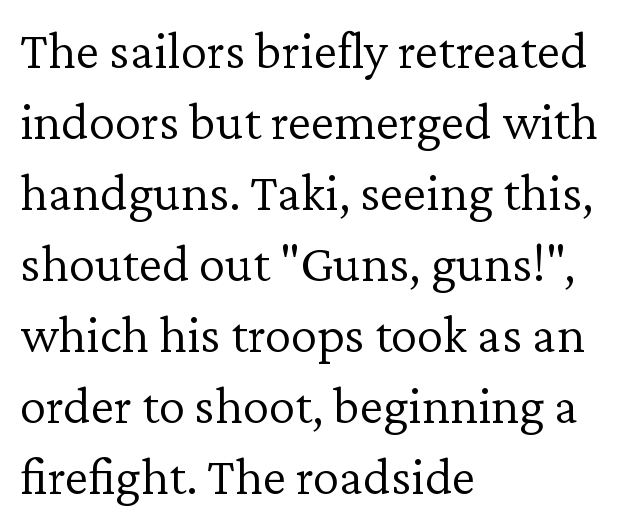
Q: Is the text bold? A: No.
Q: Is the text italic (slanted)? A: No, it is upright.
Q: Is the typeface a serif or a sans-serif typeface? A: Serif.
Q: Is the text underlined? A: No.
Q: How is the paragraph aligned? A: Left-aligned.
Q: Is the spacing between letters normal or unusually wide? A: Normal.
Q: Is the spacing between lines tight, normal or loose? A: Normal.
Q: Width (condensed, normal, or wide)? A: Normal.
Q: Stroke contrast? A: Low.
Q: x-height? A: Medium.
Q: Monospaced? A: No.
